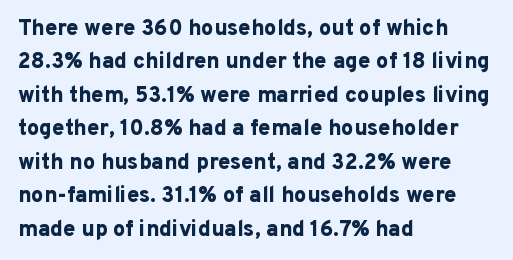
The strip under each line holds only bare page. Between one letter and the next there's only the usual sliver of space. Is there any slant? The stems are plumb. Plenty of ink on the page — the face is bold. Leading matches the norm, producing a regular column.
